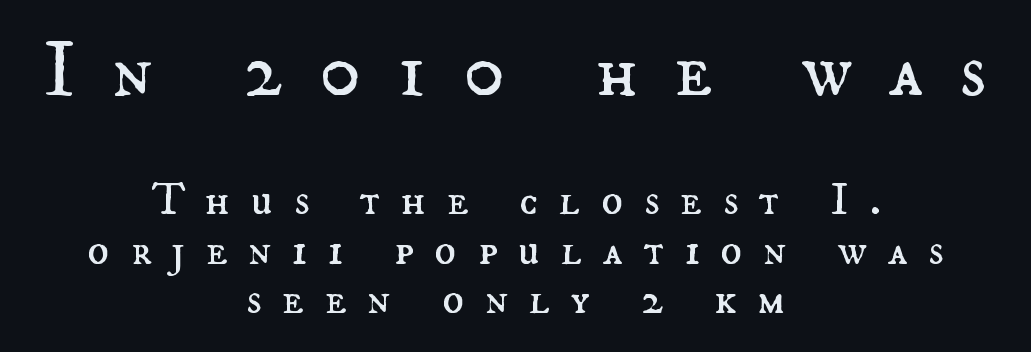
Q: Is the text bold? A: No.
Q: Is the text italic (slanted)? A: No, it is upright.
Q: Is the text underlined? A: No.
Q: How is the paragraph aligned? A: Centered.
Q: Is the spacing between letters normal or unusually wide? A: Unusually wide.
Q: Is the spacing between lines tight, normal or loose? A: Tight.
Q: Which block of text is set in a larger size, the first (top) or the second (bottom)? A: The first (top) one.
Q: Width (condensed, normal, or wide)? A: Normal.
Q: Stroke contrast? A: Medium.
Q: x-height? A: Small.
Q: Monospaced? A: No.
